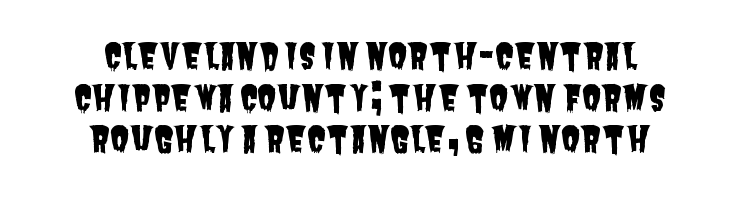
{"serif": "no", "width": "condensed", "stroke_contrast": "low", "x_height": "large", "monospaced": "no", "underline": "no", "align": "center", "line_spacing_ratio": 1.19, "letter_spacing": "normal", "letter_spacing_em": 0.0, "glyph_px": 35}
